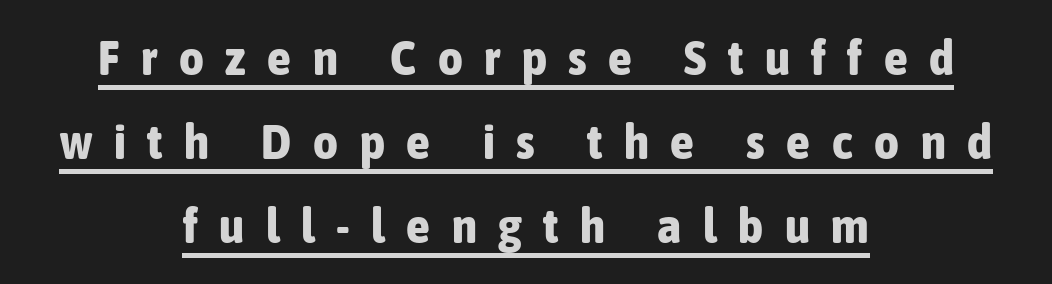
The image shows 48 px bold, condensed sans-serif type, upright; set centered, line spacing 1.75x, unusually wide letter spacing (+0.45 em), underlined; low stroke contrast and a medium x-height.
